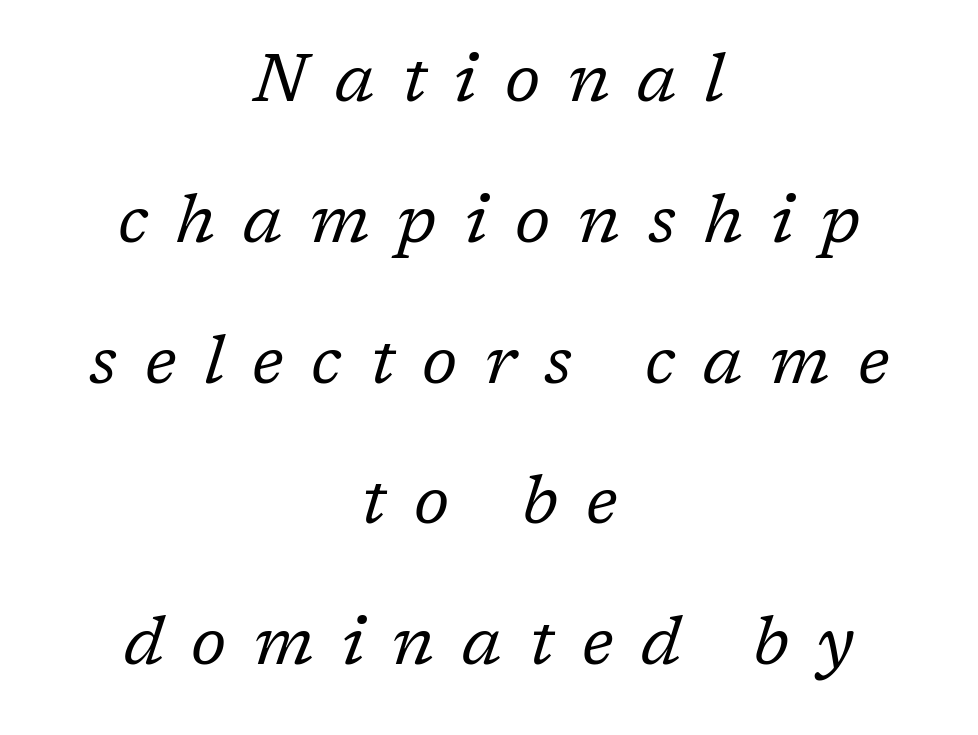
The rendering shows small feet on the letterforms — a serif design. What stands out about the letter spacing? Its width — letters are far apart. Emphasis-style slanted type is in use. Each row of text sits above clean, open space. The strokes carry an ordinary text weight at most.
